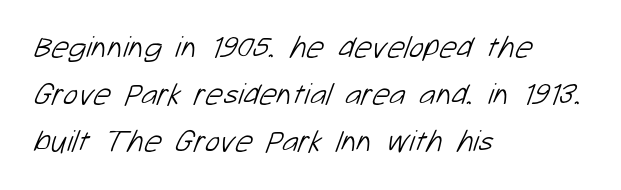
This sample keeps an unexceptional amount of space between lines. Alignment: flush left. Nobody drew a line under any word here. The typeface has the unassuming heft of standard copy or less. This sample uses a sans-serif face. Words appear dense and cohesive because spacing is normal.
